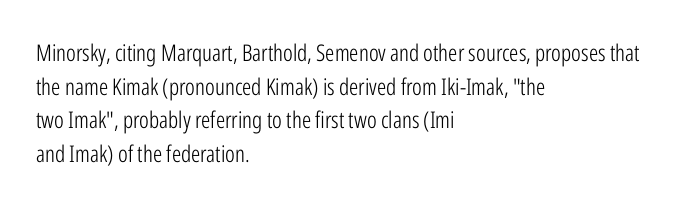
Q: Is the text bold? A: No.
Q: Is the text italic (slanted)? A: No, it is upright.
Q: Is the text underlined? A: No.
Q: How is the paragraph aligned? A: Left-aligned.
Q: Is the spacing between letters normal or unusually wide? A: Normal.
Q: Is the spacing between lines tight, normal or loose? A: Normal.
